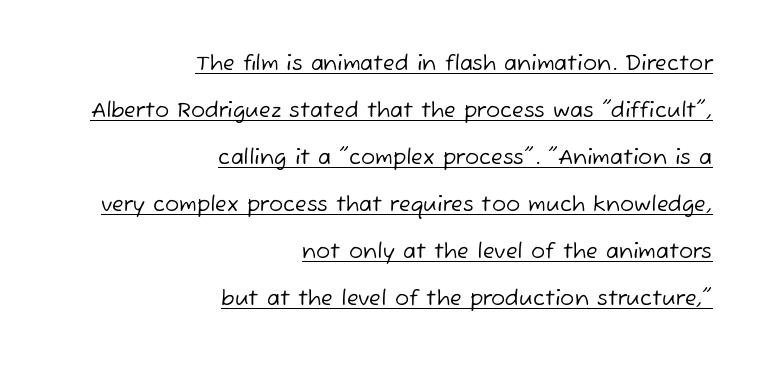
The image shows 21 px text type; set right-aligned, loose line spacing (2.24x), normal letter spacing, underlined.
